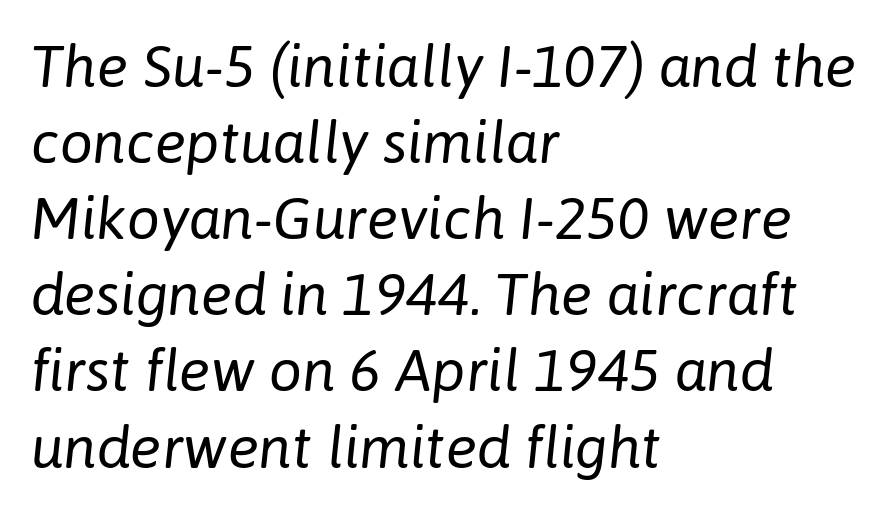
Q: Is the text bold? A: No.
Q: Is the text italic (slanted)? A: Yes, it leans right by about 6 degrees.
Q: Is the text underlined? A: No.
Q: How is the paragraph aligned? A: Left-aligned.
Q: Is the spacing between letters normal or unusually wide? A: Normal.
Q: Is the spacing between lines tight, normal or loose? A: Normal.
Q: Width (condensed, normal, or wide)? A: Normal.
Q: Stroke contrast? A: Low.
Q: x-height? A: Medium.
Q: Monospaced? A: No.
